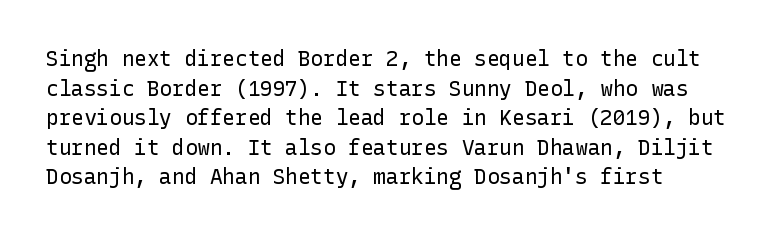
Quick note: underline off. Do the letters lean? They stand straight. The text block is weighted toward the left margin, trailing off unevenly rightward. This rendering leaves character spacing at its baseline value. Vertical spacing — default.
